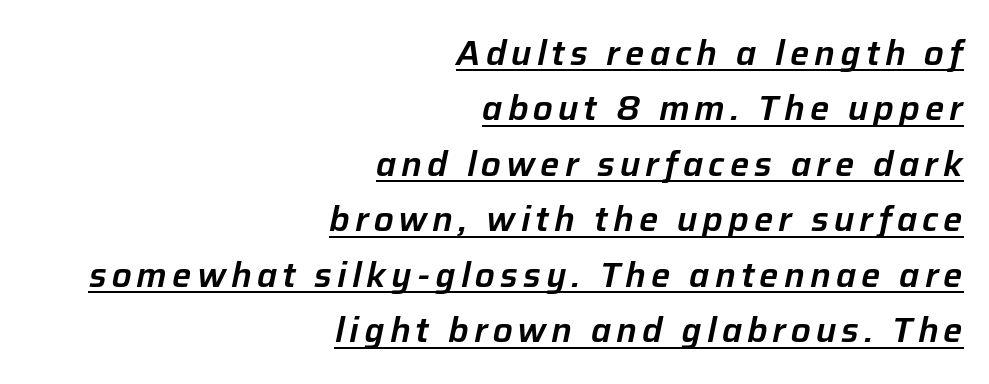
This sample carries an underscore along the baseline area. The glyphs look as if they've been sheared to an angle. Visually the block forms a straight wall on the right and a jagged coastline on the left. Note the varied advance widths — an 'i' is clearly narrower than an 'm'.
